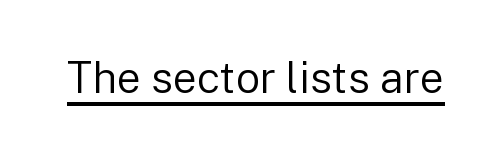
The image shows 43 px regular-weight sans-serif type, upright; set normal letter spacing, underlined; low stroke contrast and a medium x-height.
